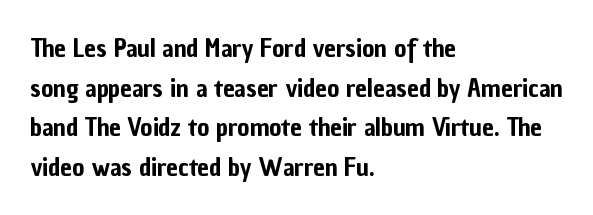
Interline gaps are of average width in this sample. The type sits square on the baseline with zero lean. Just letters on the line, the space beneath them empty. Students, note that the glyphs here touch the page at normal intervals. The rendering anchors every line to the left-hand side.
